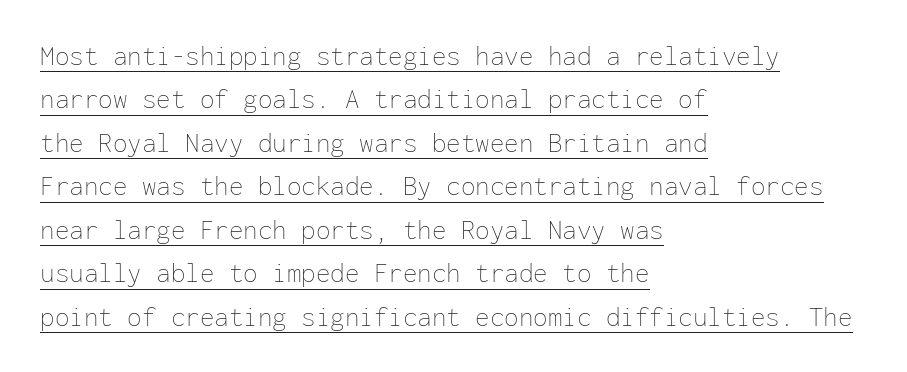
Q: Is the text bold? A: No.
Q: Is the text italic (slanted)? A: No, it is upright.
Q: Is the text underlined? A: Yes.
Q: How is the paragraph aligned? A: Left-aligned.
Q: Is the spacing between letters normal or unusually wide? A: Normal.
Q: Is the spacing between lines tight, normal or loose? A: Normal.
Q: Width (condensed, normal, or wide)? A: Normal.
Q: Stroke contrast? A: Low.
Q: x-height? A: Medium.
Q: Monospaced? A: Yes.
